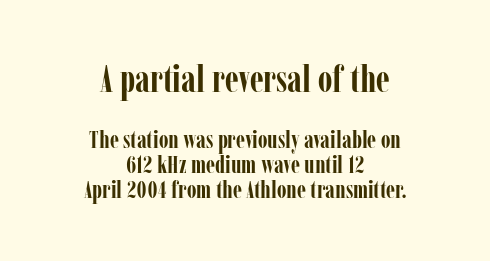
The image shows 38 px semibold, condensed serif type, upright; set centered, tight line spacing (1.01x), normal letter spacing, not underlined; the first (top) block is 1.52x larger; low stroke contrast and a medium x-height.
